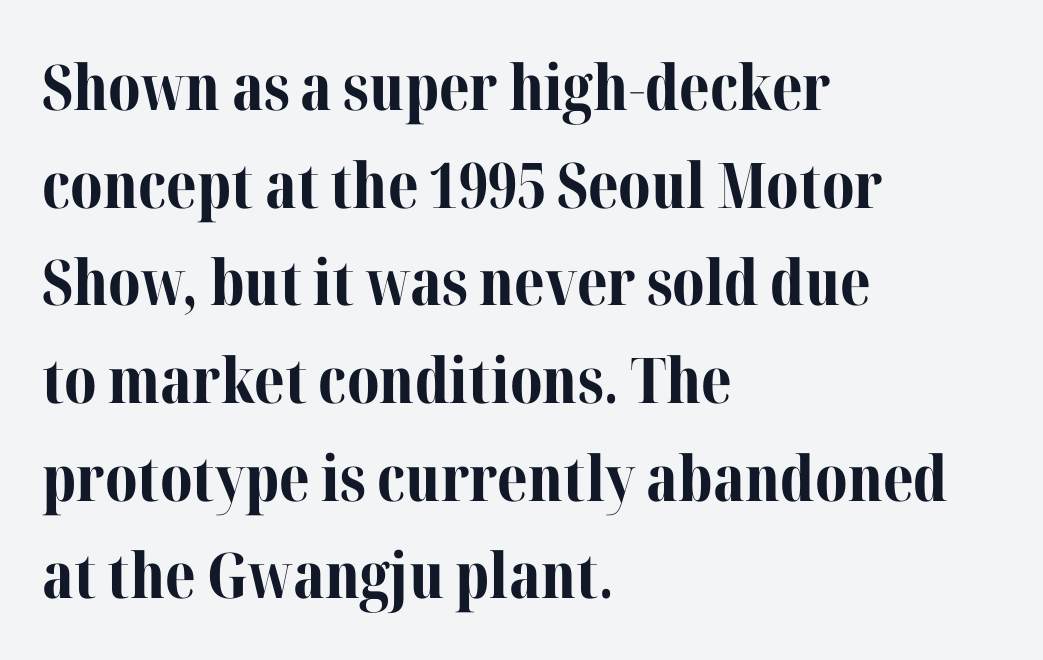
The characters display serif detailing at their extremities. Is the letter spacing exaggerated? No — it looks like the ordinary default. Plenty of ink on the page — the face is bold. Layout note: lines flush left. Normally led — the rows are evenly, conventionally spaced.
